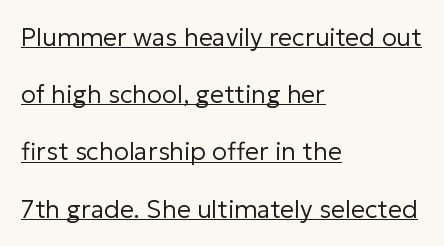
{"italic": "no", "bold": "no", "underline": "yes", "align": "left", "line_spacing": "loose", "line_spacing_ratio": 2.29, "letter_spacing": "normal", "letter_spacing_em": 0.0, "glyph_px": 25}
